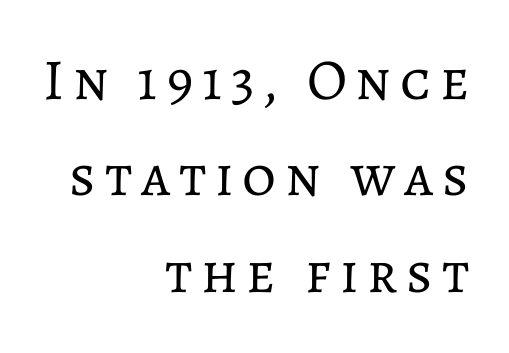
The image shows 58 px regular-weight type, upright; set right-aligned, normal line spacing (1.66x), not underlined; low stroke contrast and a medium x-height.
